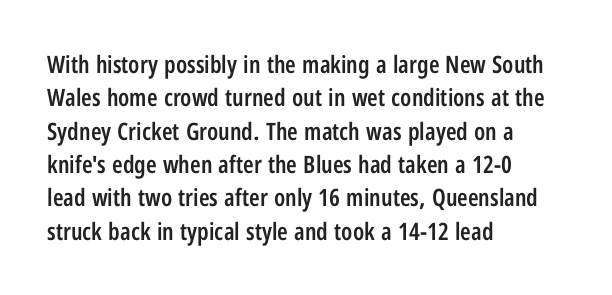
Q: Is the text bold? A: Semi-bold.
Q: Is the text italic (slanted)? A: No, it is upright.
Q: Is the text underlined? A: No.
Q: How is the paragraph aligned? A: Left-aligned.
Q: Is the spacing between letters normal or unusually wide? A: Normal.
Q: Is the spacing between lines tight, normal or loose? A: Normal.
